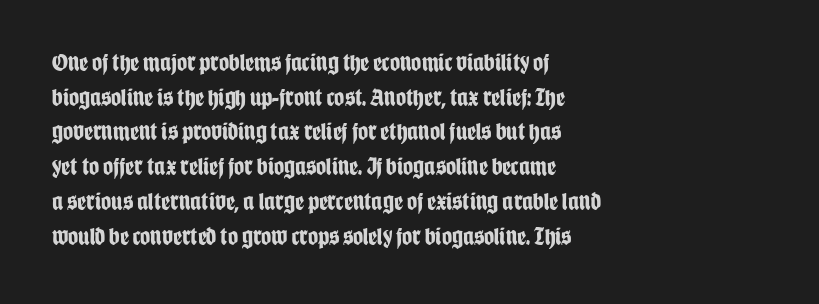
The type sits square on the baseline with zero lean. Summary of weight: heavy, a full bold. Rule under the text: the space is simply empty. Is the letter spacing exaggerated? No — it looks like the ordinary default.
